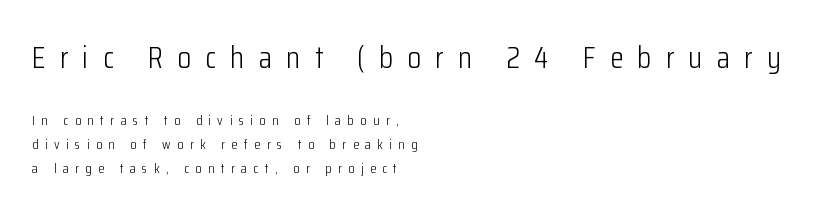
The image shows 31 px light, condensed sans-serif type, upright; set left-aligned, normal line spacing (1.7x), unusually wide letter spacing (+0.46 em), not underlined; the first (top) block is 2.21x larger; low stroke contrast and a medium x-height.
